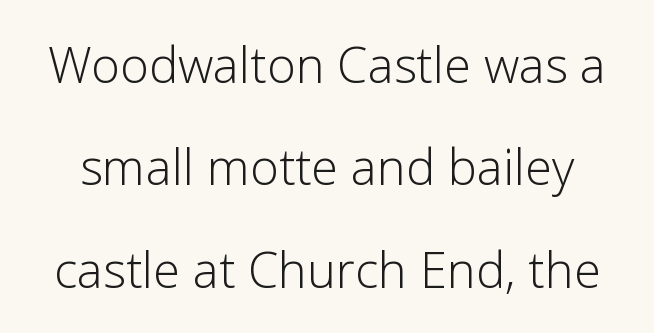
Stroke thickness stays within the range of a standard reading face or lighter. The type sits square on the baseline with zero lean. The leading is generous, giving the passage an open texture. Look at the bottom of the vertical strokes: they stop flat, with no serifs. Does extra space separate the letters? No, they use regular spacing. Clear beneath every line of the passage.
